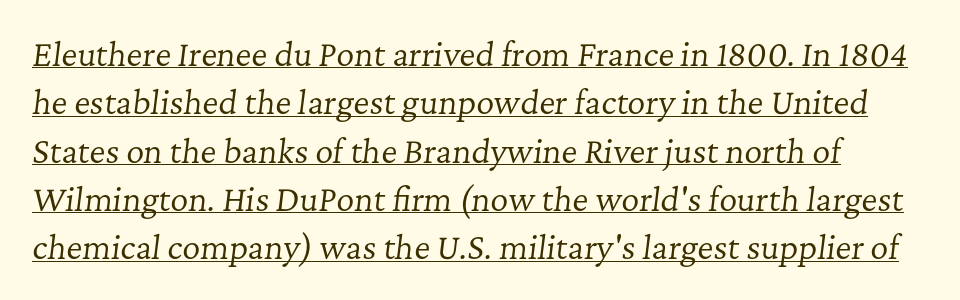
The designer went with a serif here, giving each stem small feet. The passage shown is typed in a proportional face where columns would drift. The typesetting does not lean heavy: it is not bold. The space between consecutive lines is moderate. Observe the lean: these are italic letterforms. Glance below the letters and you will spot a drawn line.
